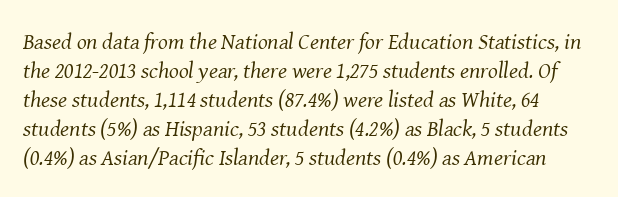
The image shows 23 px text type, italic (leaning right); set normal line spacing (1.26x), normal letter spacing, not underlined.
